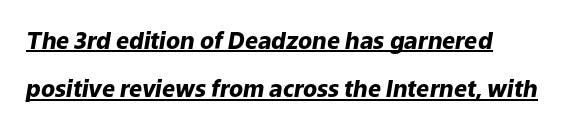
Q: Is the text bold? A: Yes.
Q: Is the text italic (slanted)? A: Yes, it leans right by about 9 degrees.
Q: Is the text underlined? A: Yes.
Q: How is the paragraph aligned? A: Left-aligned.
Q: Is the spacing between letters normal or unusually wide? A: Normal.
Q: Is the spacing between lines tight, normal or loose? A: Loose.
